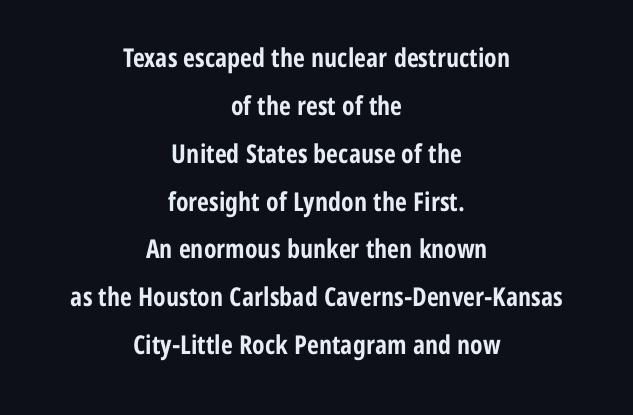
{"italic": "no", "bold": "yes", "underline": "no", "align": "center", "line_spacing_ratio": 1.84, "letter_spacing": "normal", "letter_spacing_em": 0.0, "glyph_px": 26}
